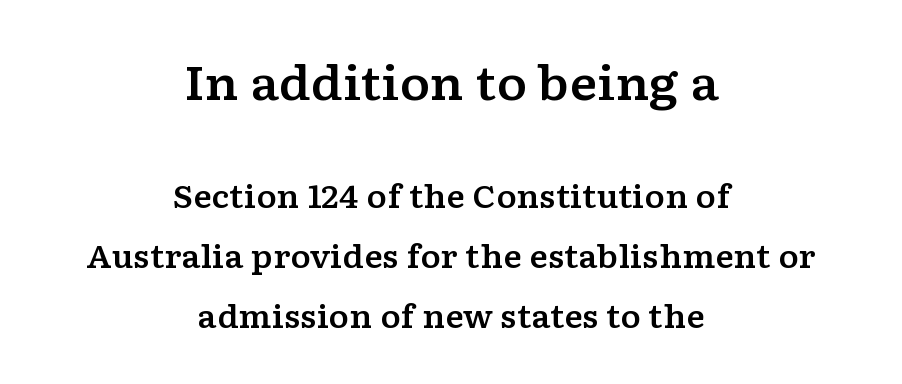
Q: Is the text italic (slanted)? A: No, it is upright.
Q: Is the typeface a serif or a sans-serif typeface? A: Serif.
Q: Is the text underlined? A: No.
Q: How is the paragraph aligned? A: Centered.
Q: Is the spacing between letters normal or unusually wide? A: Normal.
Q: Is the spacing between lines tight, normal or loose? A: Loose.
Q: Which block of text is set in a larger size, the first (top) or the second (bottom)? A: The first (top) one.
Q: Width (condensed, normal, or wide)? A: Wide.
Q: Stroke contrast? A: Low.
Q: x-height? A: Medium.
Q: Monospaced? A: No.
